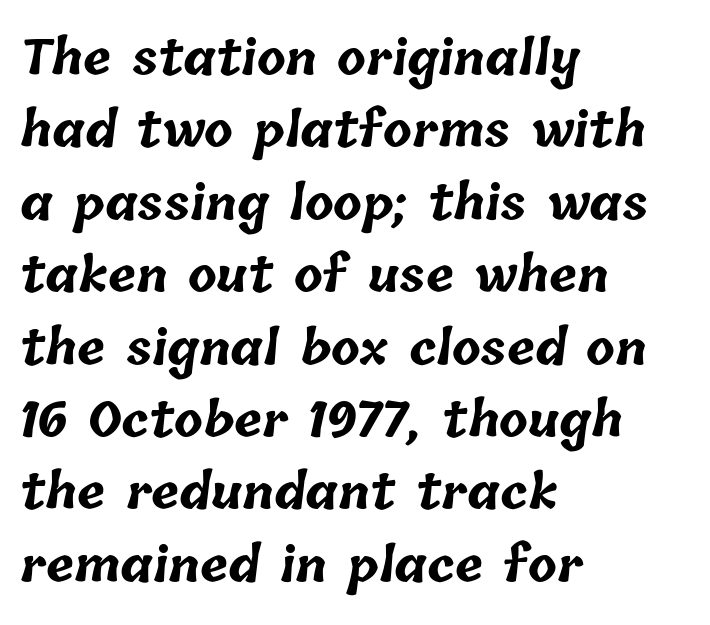
{"bold": "yes", "weight": "bold", "width": "normal", "stroke_contrast": "low", "x_height": "medium", "monospaced": "no", "underline": "no", "align": "left", "line_spacing": "normal", "line_spacing_ratio": 1.54, "letter_spacing": "normal", "letter_spacing_em": 0.0, "glyph_px": 47}
